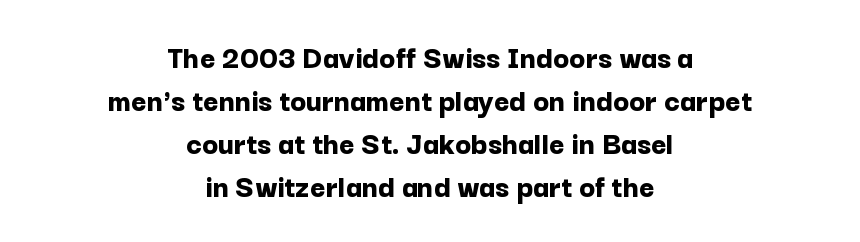
The image shows 33 px bold sans-serif type, upright; set centered, normal line spacing (1.3x), normal letter spacing, not underlined; low stroke contrast and a medium x-height.
